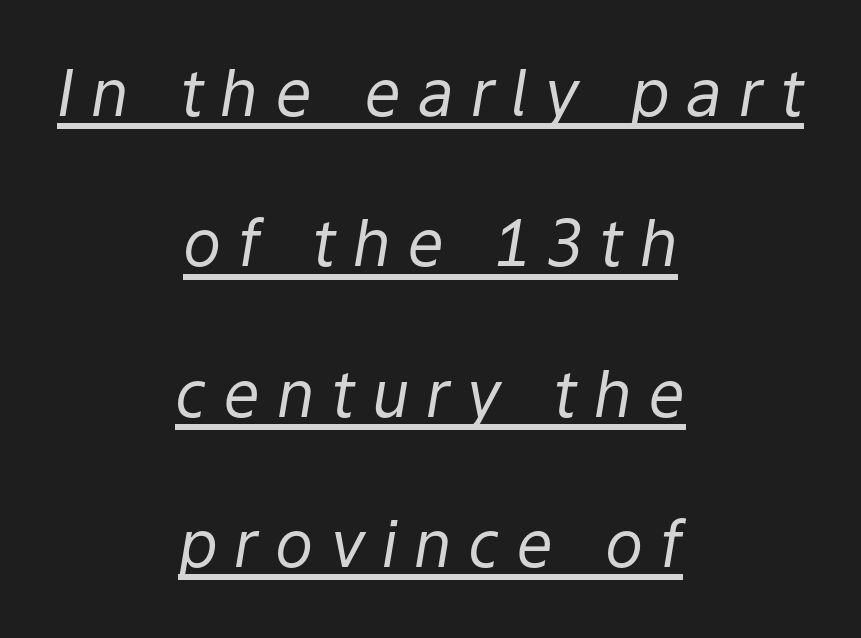
{"italic": "yes", "lean": "right", "slant_degrees": 9, "bold": "no", "weight": "regular", "width": "normal", "stroke_contrast": "low", "x_height": "medium", "monospaced": "no", "underline": "yes", "align": "center", "line_spacing": "loose", "line_spacing_ratio": 2.35, "letter_spacing": "wide", "letter_spacing_em": 0.26, "glyph_px": 64}
